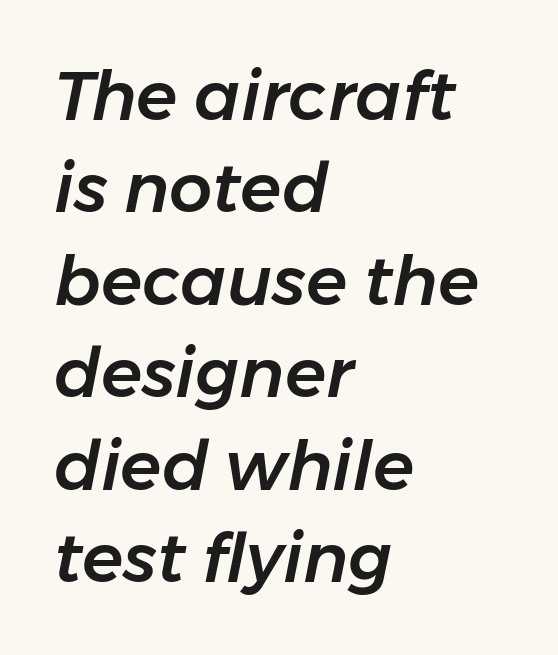
{"italic": "yes", "lean": "right", "slant_degrees": 11, "width": "normal", "stroke_contrast": "low", "x_height": "medium", "monospaced": "no", "underline": "no", "align": "left", "line_spacing": "normal", "line_spacing_ratio": 1.36, "letter_spacing": "normal", "letter_spacing_em": 0.0, "glyph_px": 68}
